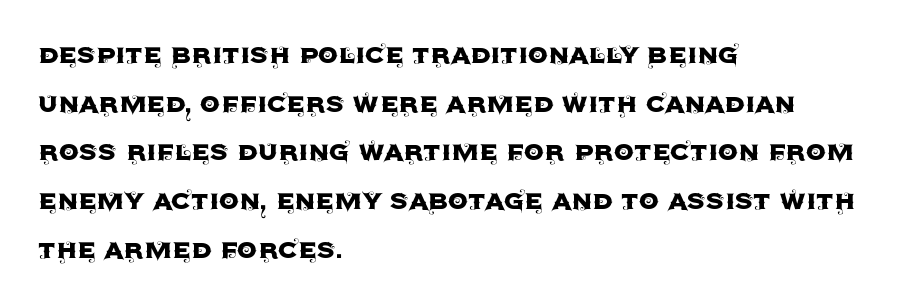
{"serif": "no", "italic": "no", "width": "normal", "x_height": "large", "monospaced": "no", "underline": "no", "align": "left", "line_spacing": "normal", "line_spacing_ratio": 1.52, "letter_spacing": "normal", "letter_spacing_em": 0.0, "glyph_px": 32}
